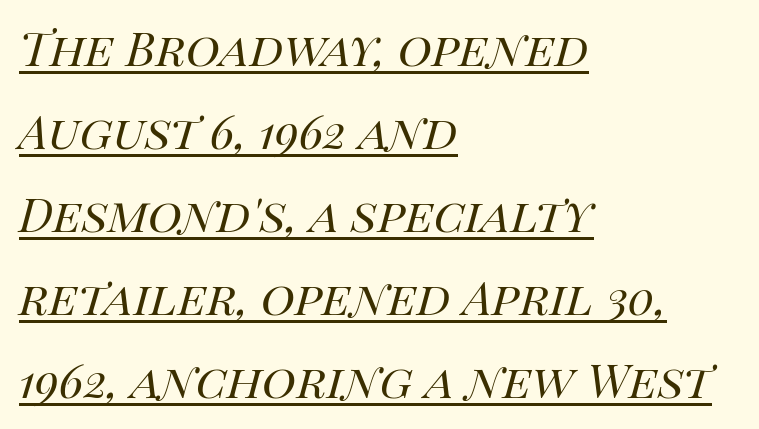
The image shows 58 px regular-weight type, italic (leaning right); set left-aligned, normal line spacing (1.43x), normal letter spacing, underlined; high stroke contrast and a large x-height.
